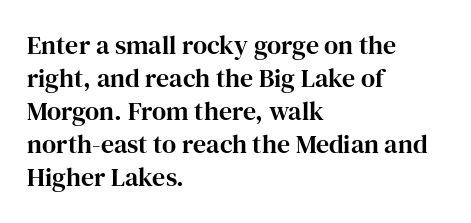
{"italic": "no", "underline": "no", "align": "left", "line_spacing": "normal", "line_spacing_ratio": 1.27, "letter_spacing": "normal", "letter_spacing_em": 0.0, "glyph_px": 26}
